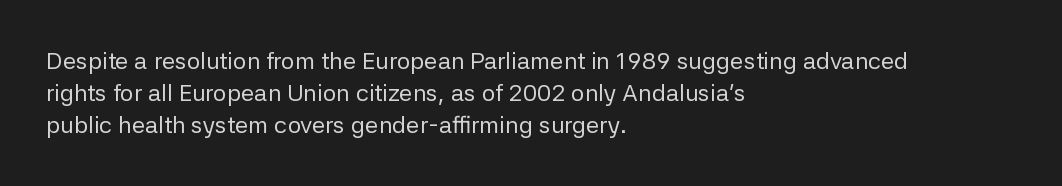
Q: Is the text bold? A: No.
Q: Is the text italic (slanted)? A: No, it is upright.
Q: Is the text underlined? A: No.
Q: How is the paragraph aligned? A: Left-aligned.
Q: Is the spacing between letters normal or unusually wide? A: Normal.
Q: Is the spacing between lines tight, normal or loose? A: Normal.
